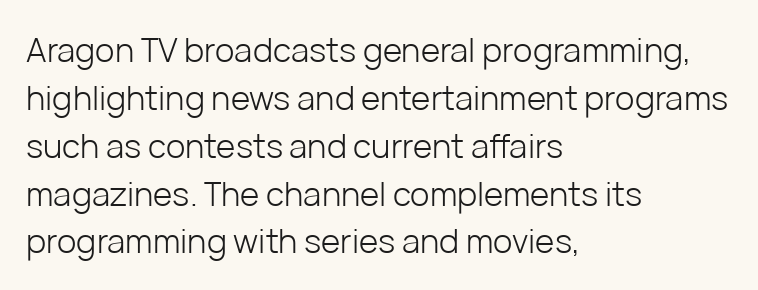
You can tell it's not italic because the verticals are truly vertical. Weight class: somewhere from thin through regular. The paragraph shown leans on its left margin. Font category for this specimen: sans-serif. A normal amount of white space separates one row of letters from the next.
